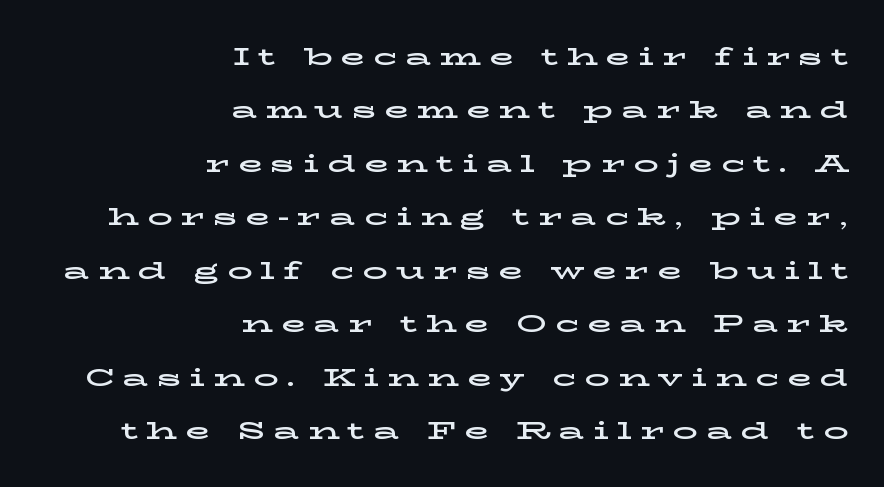
Q: Is the text italic (slanted)? A: No, it is upright.
Q: Is the text underlined? A: No.
Q: How is the paragraph aligned? A: Right-aligned.
Q: Is the spacing between letters normal or unusually wide? A: Unusually wide.
Q: Is the spacing between lines tight, normal or loose? A: Loose.
